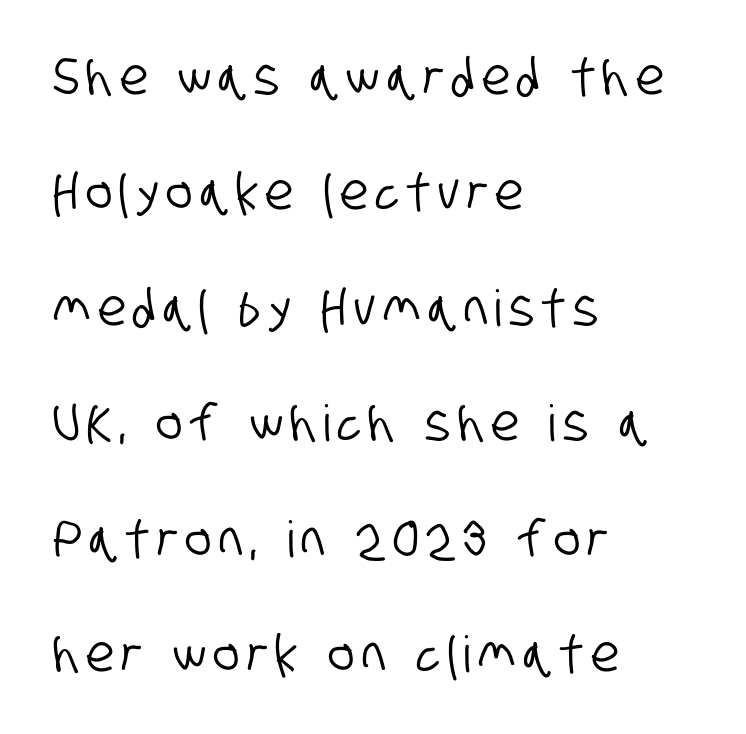
Q: Is the typeface a serif or a sans-serif typeface? A: Sans-serif.
Q: Is the text underlined? A: No.
Q: How is the paragraph aligned? A: Left-aligned.
Q: Is the spacing between lines tight, normal or loose? A: Loose.
Q: Width (condensed, normal, or wide)? A: Condensed.
Q: Stroke contrast? A: Low.
Q: x-height? A: Large.
Q: Monospaced? A: No.
